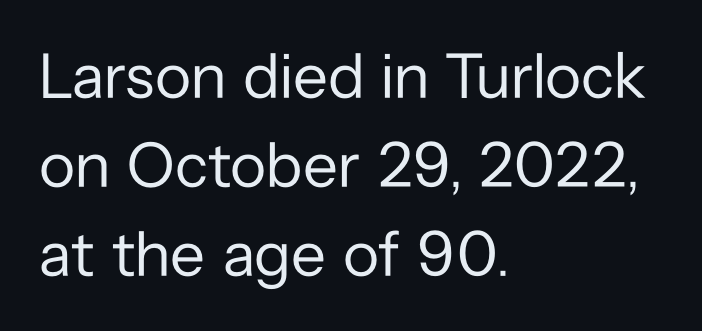
Whoever set this chose a conventional vertical rhythm. Designer's note — italics off, roman on. No word sits above an underline. Regarding serifs, this sample does without them.
